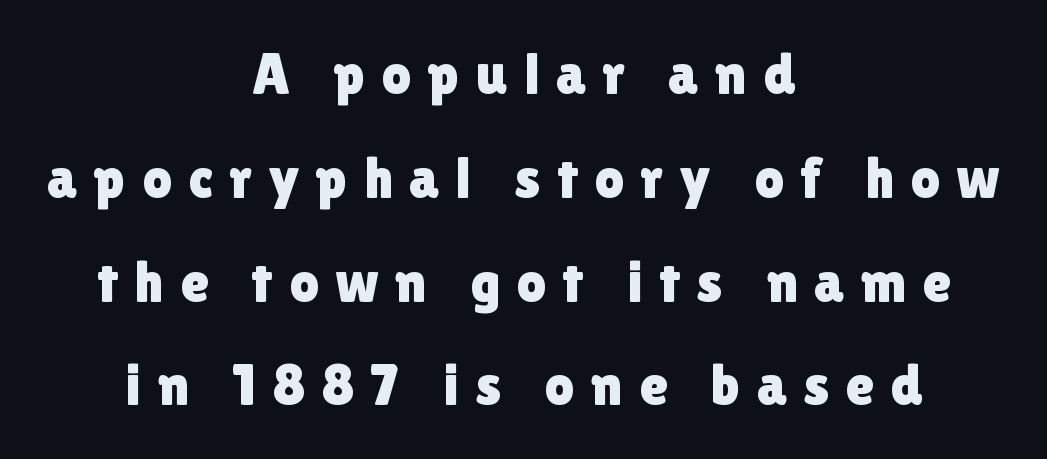
{"serif": "no", "italic": "no", "width": "normal", "stroke_contrast": "low", "x_height": "medium", "monospaced": "no", "underline": "no", "align": "center", "line_spacing_ratio": 1.79, "letter_spacing": "wide", "letter_spacing_em": 0.28, "glyph_px": 58}
